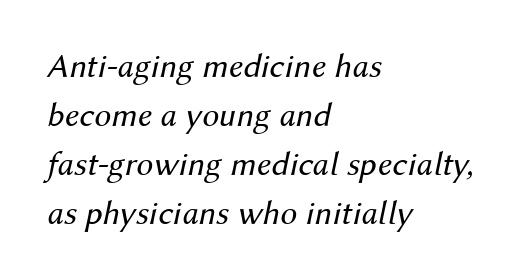
Vertical spacing — default. The specimen reads as italic at a glance. Descenders hang freely into open space. Left-aligned paragraph, ragged on the right. A light-to-regular cut is what we see here.
